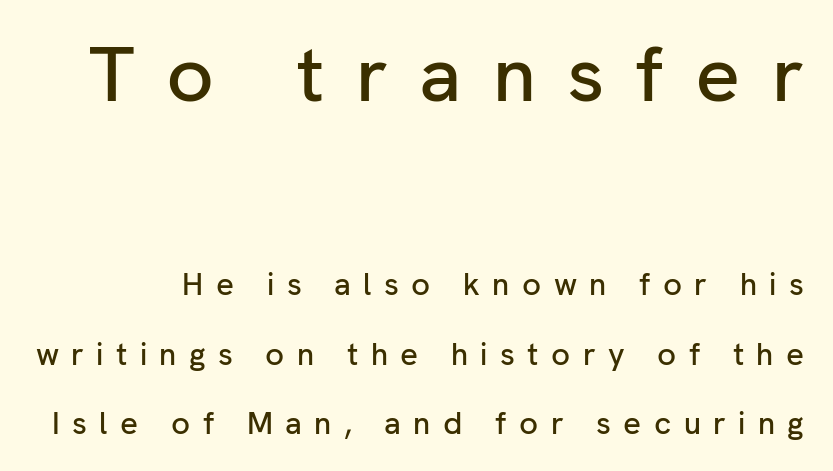
{"serif": "no", "italic": "no", "width": "normal", "stroke_contrast": "low", "x_height": "medium", "monospaced": "no", "underline": "no", "line_spacing": "loose", "line_spacing_ratio": 2.24, "letter_spacing": "wide", "letter_spacing_em": 0.4, "larger_block": "first", "size_ratio": 2.52, "glyph_px": 78}
